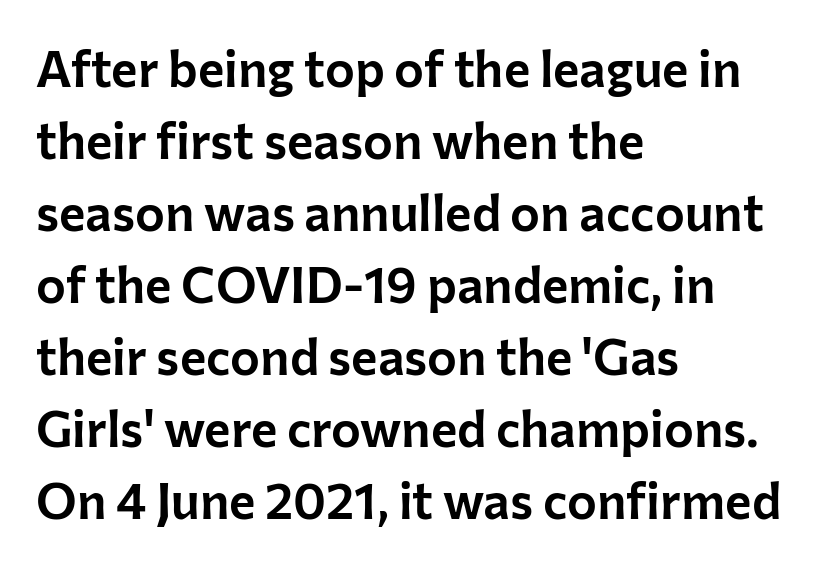
Q: Is the text italic (slanted)? A: No, it is upright.
Q: Is the typeface a serif or a sans-serif typeface? A: Sans-serif.
Q: Is the text underlined? A: No.
Q: How is the paragraph aligned? A: Left-aligned.
Q: Is the spacing between letters normal or unusually wide? A: Normal.
Q: Is the spacing between lines tight, normal or loose? A: Normal.
Q: Width (condensed, normal, or wide)? A: Normal.
Q: Stroke contrast? A: Low.
Q: x-height? A: Medium.
Q: Monospaced? A: No.
